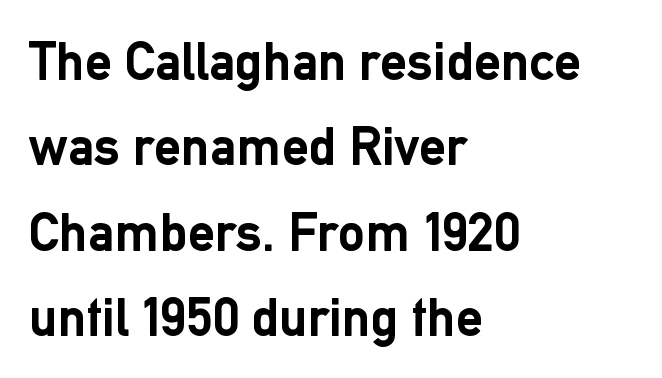
{"serif": "no", "italic": "no", "bold": "yes", "weight": "semibold", "width": "normal", "stroke_contrast": "low", "x_height": "medium", "monospaced": "no", "underline": "no", "align": "left", "line_spacing": "normal", "line_spacing_ratio": 1.58, "letter_spacing": "normal", "letter_spacing_em": 0.0, "glyph_px": 54}
